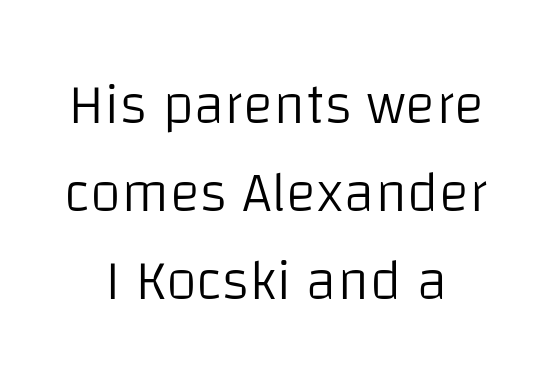
{"serif": "no", "italic": "no", "bold": "no", "weight": "light", "width": "normal", "stroke_contrast": "low", "x_height": "large", "monospaced": "no", "underline": "no", "align": "center", "line_spacing": "normal", "line_spacing_ratio": 1.54, "letter_spacing": "normal", "letter_spacing_em": 0.0, "glyph_px": 57}
